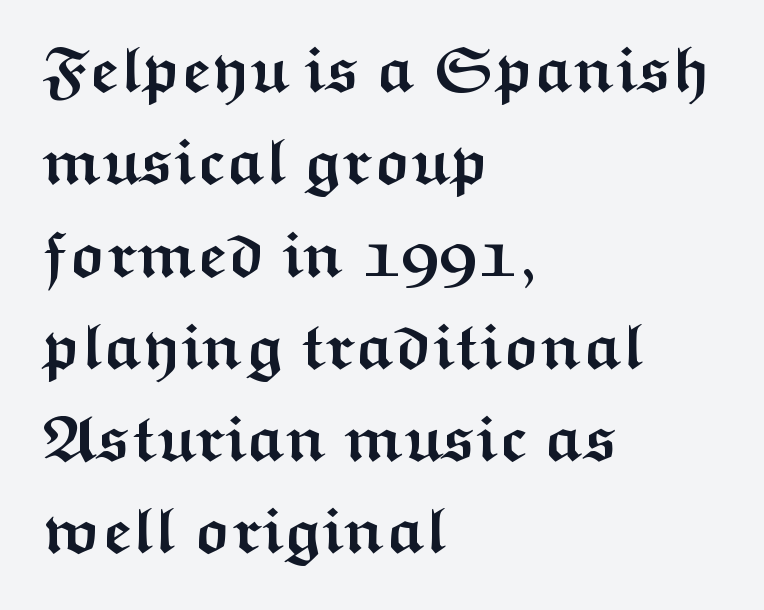
Q: Is the text bold? A: Yes.
Q: Is the text italic (slanted)? A: No, it is upright.
Q: Is the typeface a serif or a sans-serif typeface? A: Sans-serif.
Q: Is the text underlined? A: No.
Q: How is the paragraph aligned? A: Left-aligned.
Q: Is the spacing between letters normal or unusually wide? A: Normal.
Q: Is the spacing between lines tight, normal or loose? A: Normal.
Q: Width (condensed, normal, or wide)? A: Wide.
Q: Stroke contrast? A: Medium.
Q: x-height? A: Medium.
Q: Monospaced? A: No.
